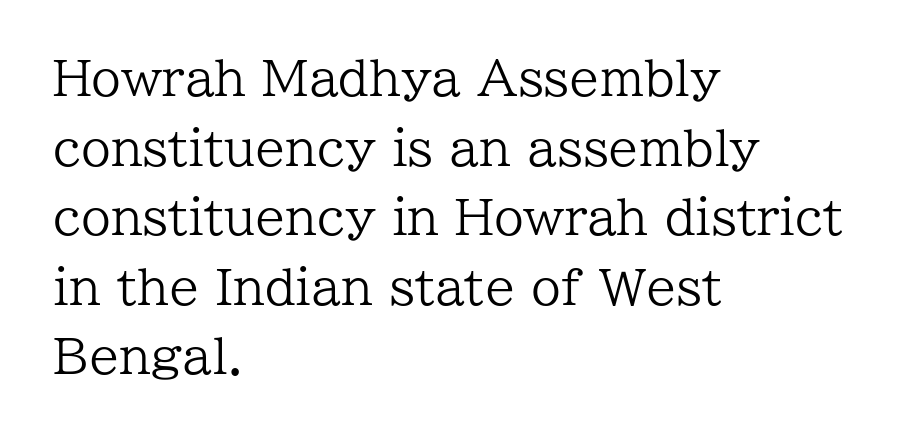
Q: Is the text bold? A: No.
Q: Is the text italic (slanted)? A: No, it is upright.
Q: Is the typeface a serif or a sans-serif typeface? A: Serif.
Q: Is the text underlined? A: No.
Q: How is the paragraph aligned? A: Left-aligned.
Q: Is the spacing between letters normal or unusually wide? A: Normal.
Q: Is the spacing between lines tight, normal or loose? A: Normal.
Q: Width (condensed, normal, or wide)? A: Normal.
Q: Stroke contrast? A: Low.
Q: x-height? A: Medium.
Q: Monospaced? A: No.
